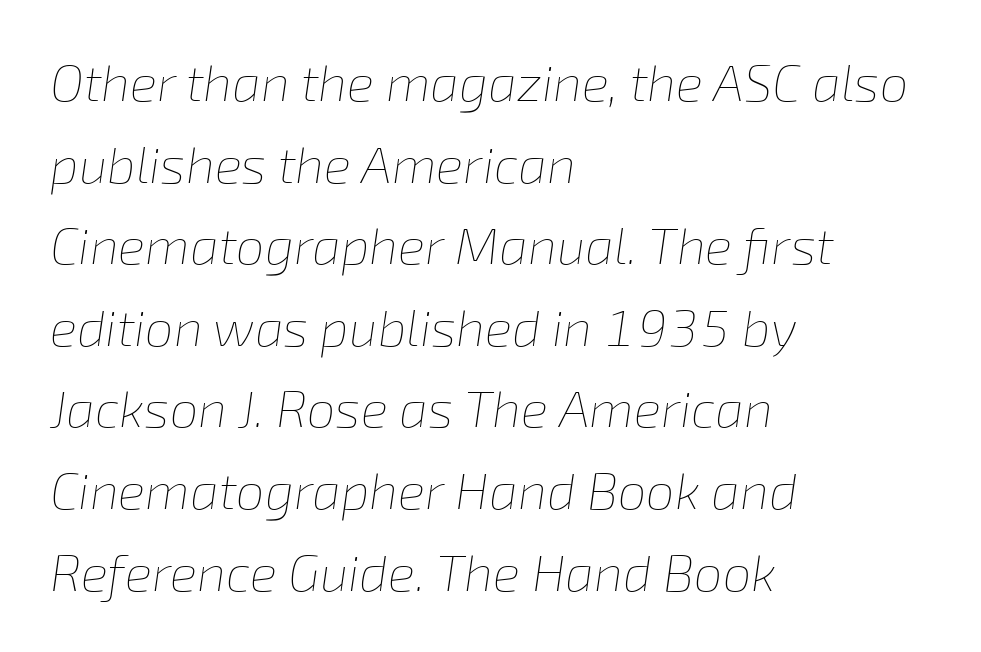
Looking at the ascenders, they clearly lean. The typesetting does not lean heavy: it is not bold. The rendering uses natural spacing where letterforms have individual widths. Inter-character spacing is left at the font's built-in metrics.
